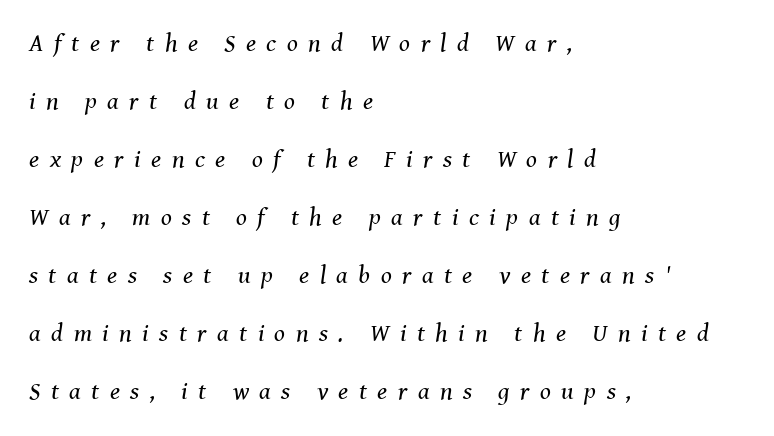
What's the leading like? Stretched, with rows far apart. What stands out about the letter spacing? Its width — letters are far apart. A typesetter would mark this as italic. Plain, unruled lines of type. No letter is thick-stroked: the sample isn't bold.
